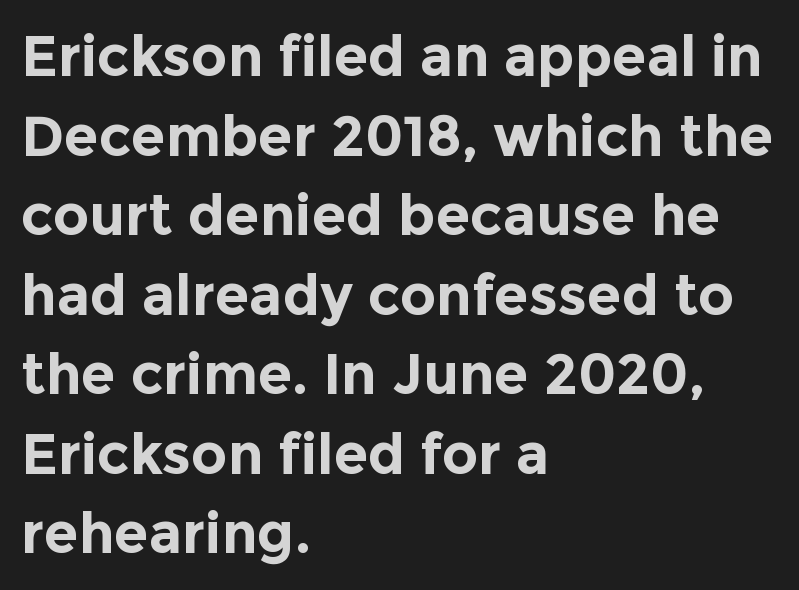
{"serif": "no", "italic": "no", "bold": "yes", "weight": "bold", "width": "normal", "x_height": "medium", "monospaced": "no", "underline": "no", "align": "left", "line_spacing": "normal", "line_spacing_ratio": 1.42, "letter_spacing": "normal", "letter_spacing_em": 0.0, "glyph_px": 56}
